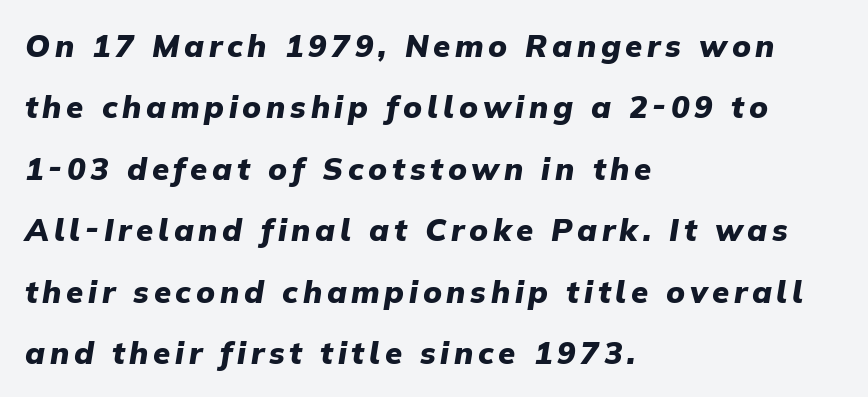
The passage shown is typed in a proportional face where columns would drift. Left-aligned paragraph, ragged on the right. Is the type slanted? Yes — the strokes lean at a clear angle. The glyphs have the mass of a bold cut.
